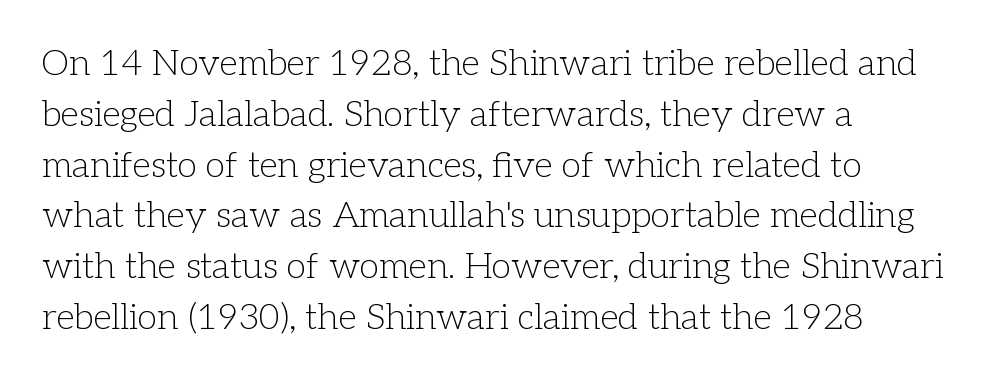
Q: Is the text bold? A: No.
Q: Is the text italic (slanted)? A: No, it is upright.
Q: Is the typeface a serif or a sans-serif typeface? A: Serif.
Q: Is the text underlined? A: No.
Q: How is the paragraph aligned? A: Left-aligned.
Q: Is the spacing between letters normal or unusually wide? A: Normal.
Q: Is the spacing between lines tight, normal or loose? A: Normal.
Q: Width (condensed, normal, or wide)? A: Normal.
Q: Stroke contrast? A: Low.
Q: x-height? A: Medium.
Q: Monospaced? A: No.
